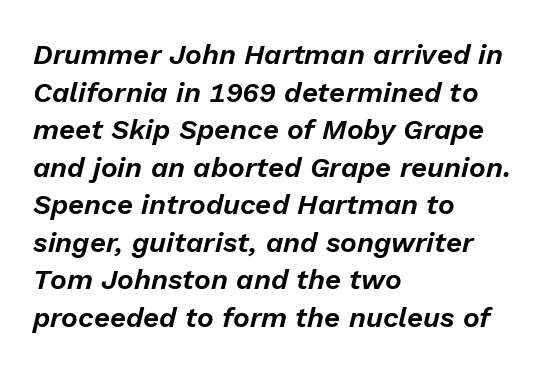
The image shows 28 px text type, italic (leaning right); set left-aligned, normal line spacing (1.34x), normal letter spacing, not underlined; low stroke contrast and a medium x-height.
